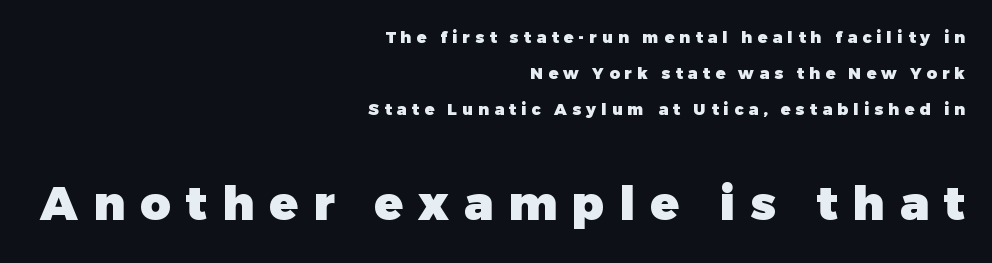
{"serif": "no", "italic": "no", "bold": "yes", "weight": "heavy", "width": "normal", "stroke_contrast": "low", "x_height": "medium", "monospaced": "no", "underline": "no", "align": "right", "line_spacing": "loose", "line_spacing_ratio": 2.25, "letter_spacing": "wide", "letter_spacing_em": 0.32, "larger_block": "second", "size_ratio": 2.94, "glyph_px": 47}
